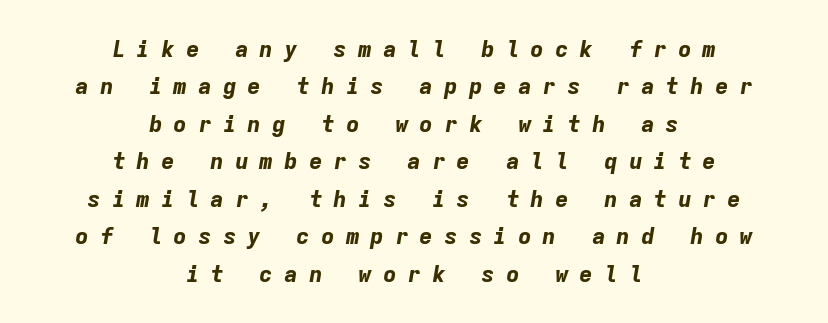
{"italic": "yes", "lean": "right", "slant_degrees": 9, "bold": "yes", "underline": "no", "align": "center", "line_spacing": "normal", "line_spacing_ratio": 1.63, "letter_spacing": "wide", "letter_spacing_em": 0.47, "glyph_px": 23}
